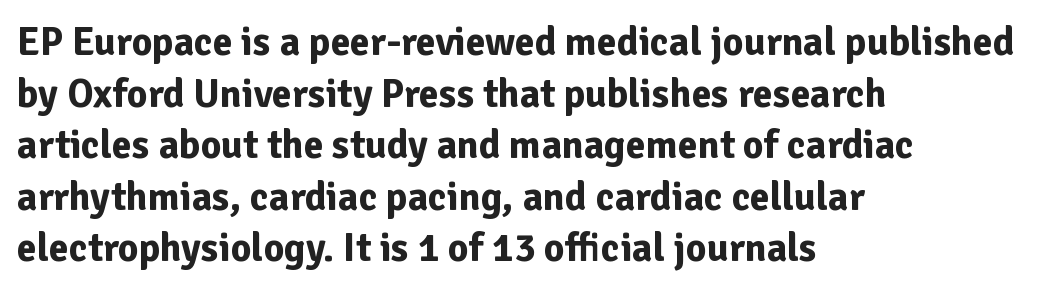
The image shows 40 px bold sans-serif type, upright; set left-aligned, normal line spacing (1.29x), normal letter spacing, not underlined; low stroke contrast and a medium x-height.
